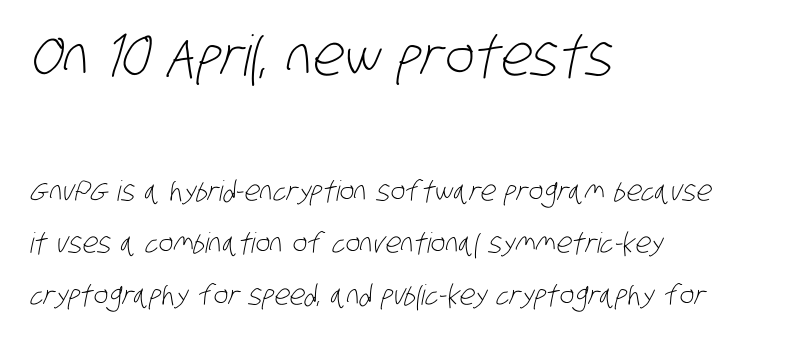
Compare the two chunks: the upper has the greater cap height. Is the block centered? No — it sits flush against the left margin. The font family rendered here belongs to the sans-serif group. The letterforms sit at book weight or below. Note the varied advance widths — an 'i' is clearly narrower than an 'm'. Caption: standard tracking, unaltered.
